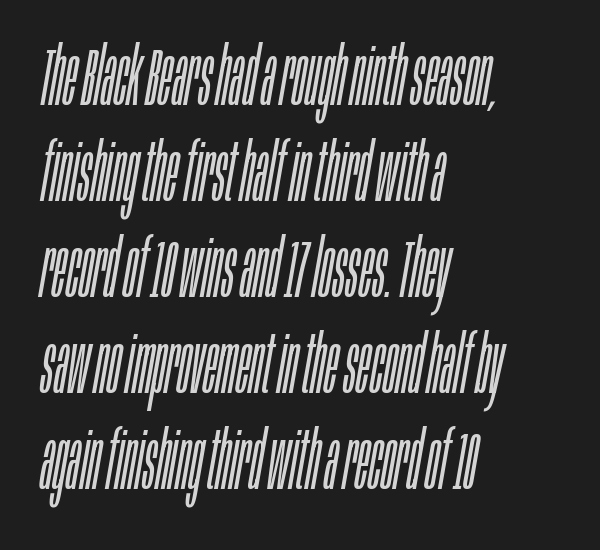
The passage shown is not underscored anywhere. This is oblique type, the kind used for emphasis or titles. Nothing heavy about these letters — not bold at all. Is the block centered? No — it sits flush against the left margin. These lines are rendered in a variable-pitch font.
